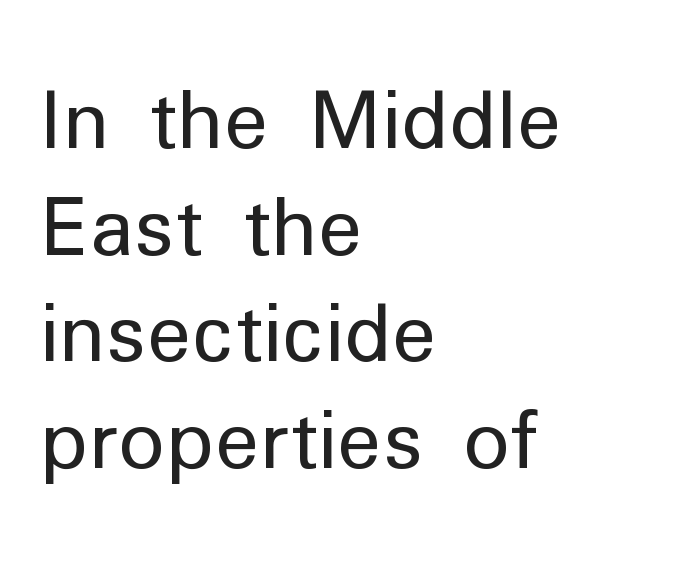
Q: Is the text bold? A: No.
Q: Is the text italic (slanted)? A: No, it is upright.
Q: Is the typeface a serif or a sans-serif typeface? A: Sans-serif.
Q: Is the text underlined? A: No.
Q: How is the paragraph aligned? A: Left-aligned.
Q: Is the spacing between letters normal or unusually wide? A: Normal.
Q: Is the spacing between lines tight, normal or loose? A: Normal.
Q: Width (condensed, normal, or wide)? A: Normal.
Q: Stroke contrast? A: Low.
Q: x-height? A: Medium.
Q: Monospaced? A: No.
